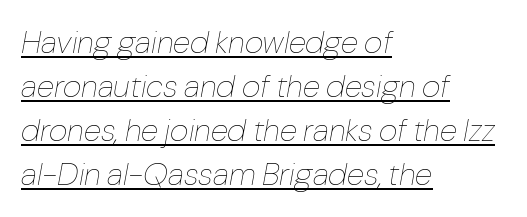
The image shows 32 px thin type, italic (leaning right); set left-aligned, normal line spacing (1.38x), normal letter spacing, underlined; low stroke contrast and a medium x-height.
